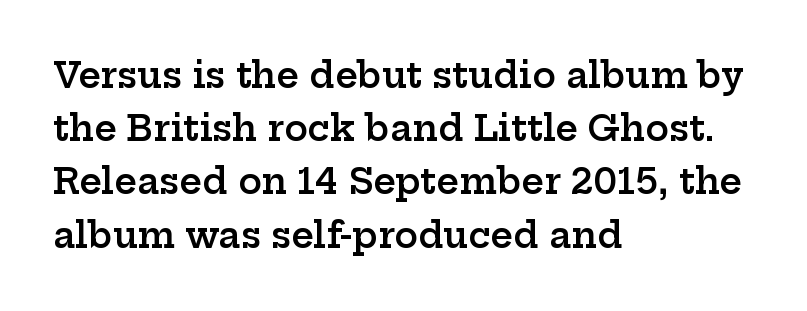
You could call the tracking neutral — neither tight nor loose. A somewhat darkened texture: the type is semibold rather than bold. Font category for this specimen: serif. Summary of vertical rhythm: regular, with standard interline spacing. Posture: vertical. The compositor pushed each line to the left boundary.
